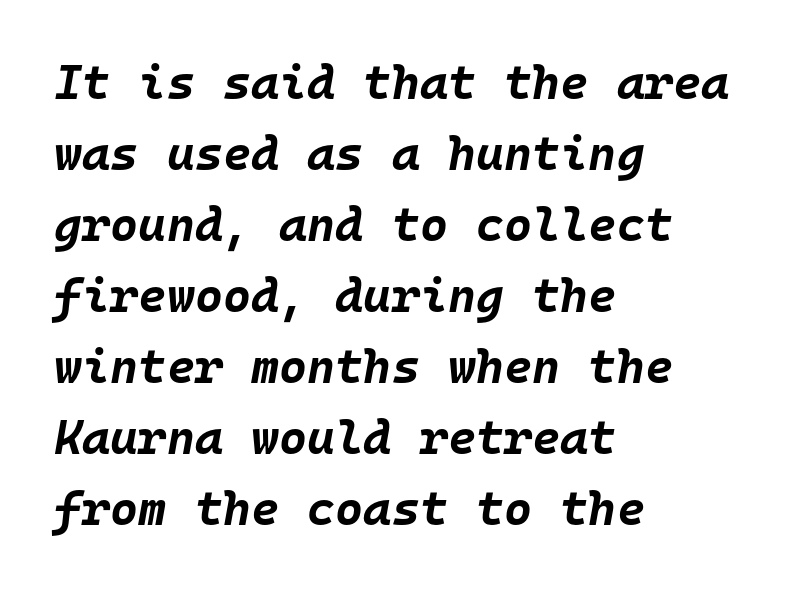
{"italic": "yes", "lean": "right", "slant_degrees": 10, "bold": "yes", "weight": "bold", "width": "normal", "stroke_contrast": "low", "x_height": "large", "monospaced": "yes", "underline": "no", "align": "left", "line_spacing": "normal", "line_spacing_ratio": 1.48, "letter_spacing": "normal", "letter_spacing_em": 0.0, "glyph_px": 48}
